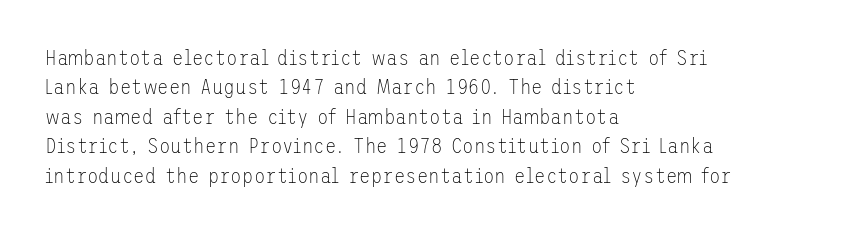
The image shows 21 px text type, upright; set left-aligned, normal line spacing (1.4x), normal letter spacing, not underlined.
